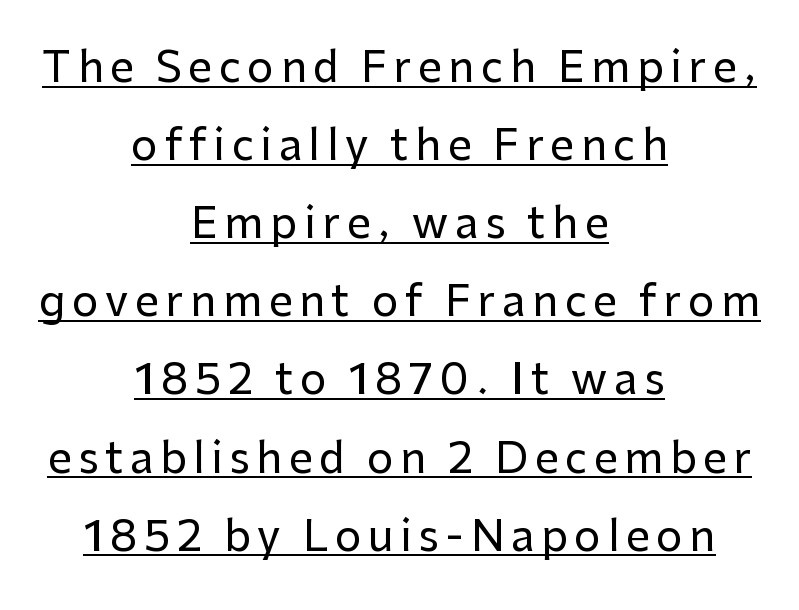
Looks like someone drew a line under every word here. Is this a fixed-width face? No — the glyphs have proportional, varying widths. You can tell it's not italic because the verticals are truly vertical. The paragraph shown floats in the horizontal middle. The font family rendered here belongs to the sans-serif group.
